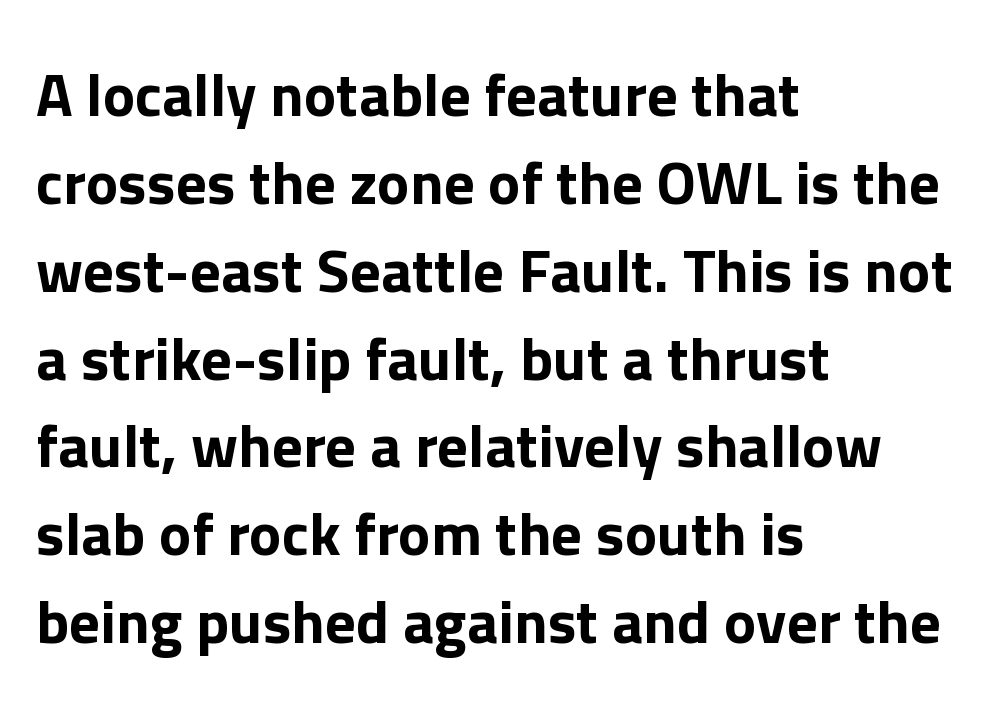
The letters stand upright; this is a roman face. Reading down the block, your eye returns to a fixed left position each line. Check the space under the baseline: it is left empty. Quick note: interline space is typical.
